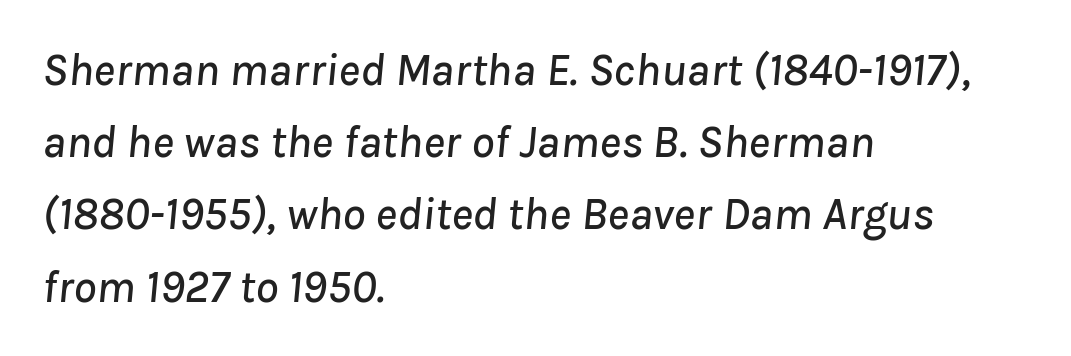
The image shows 46 px text type, italic (leaning right); set left-aligned, normal line spacing (1.57x), normal letter spacing, not underlined; low stroke contrast and a medium x-height.
